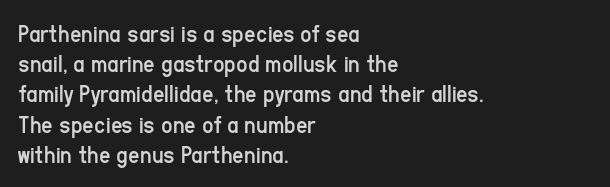
Q: Is the text bold? A: No.
Q: Is the text italic (slanted)? A: No, it is upright.
Q: Is the text underlined? A: No.
Q: How is the paragraph aligned? A: Left-aligned.
Q: Is the spacing between letters normal or unusually wide? A: Normal.
